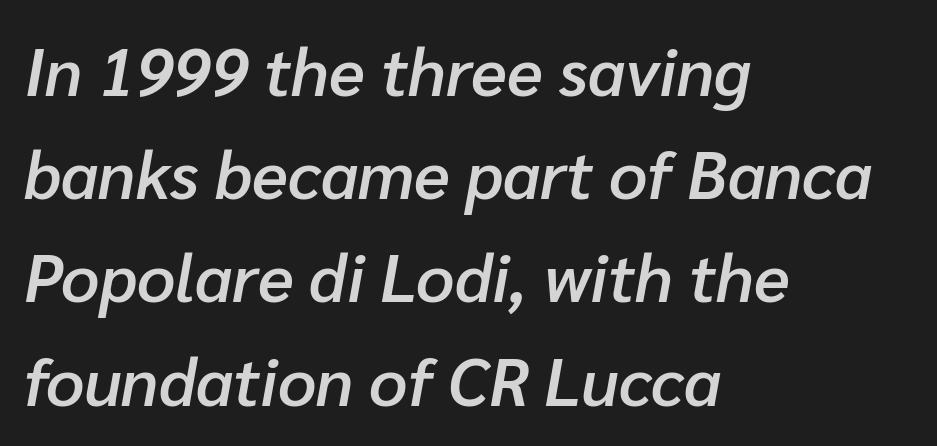
Semibold letterforms, between regular and bold. Line spacing here is normal. The rendering applies a slant to the glyphs. The type is set solid horizontally, with unmodified tracking. These lines are rendered in a variable-pitch font. Glance below the letters and you will spot only blank space.
